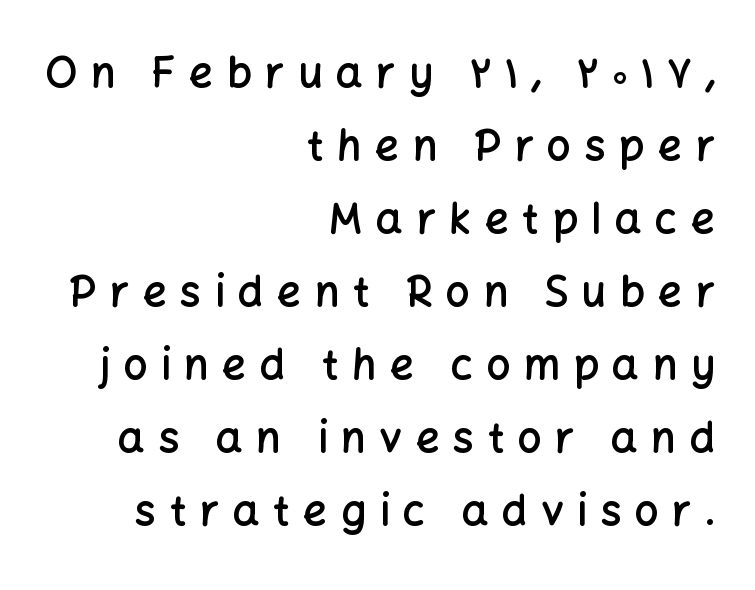
The image shows 42 px semibold sans-serif type, upright; set right-aligned, line spacing 1.74x, unusually wide letter spacing (+0.32 em), not underlined; low stroke contrast and a medium x-height.
